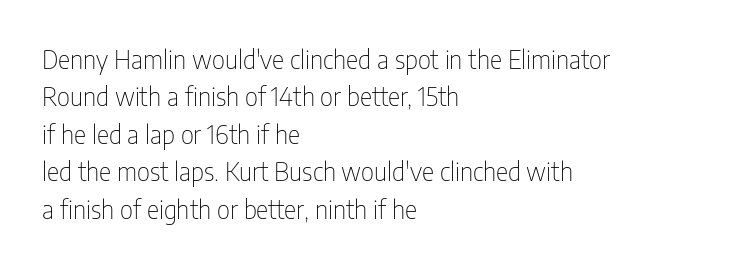
Is the letter spacing exaggerated? No — it looks like the ordinary default. This block has exactly the height ordinary leading produces. This is the regular roman posture of the typeface. Weight: not bold — regular or lighter.
